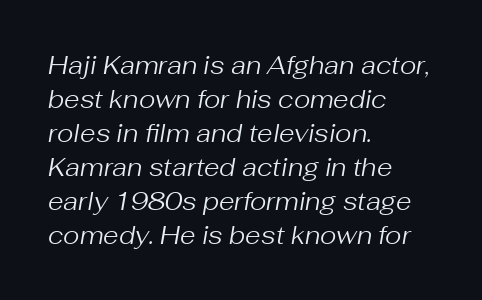
Q: Is the text bold? A: No.
Q: Is the text italic (slanted)? A: Yes, it leans right by about 10 degrees.
Q: Is the text underlined? A: No.
Q: How is the paragraph aligned? A: Left-aligned.
Q: Is the spacing between letters normal or unusually wide? A: Normal.
Q: Is the spacing between lines tight, normal or loose? A: Normal.
